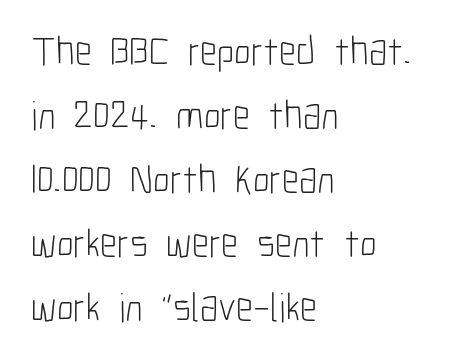
{"serif": "no", "italic": "no", "bold": "no", "weight": "light", "width": "condensed", "stroke_contrast": "low", "x_height": "medium", "monospaced": "no", "underline": "no", "align": "left", "line_spacing": "normal", "line_spacing_ratio": 1.56, "letter_spacing": "normal", "letter_spacing_em": 0.0, "glyph_px": 41}
